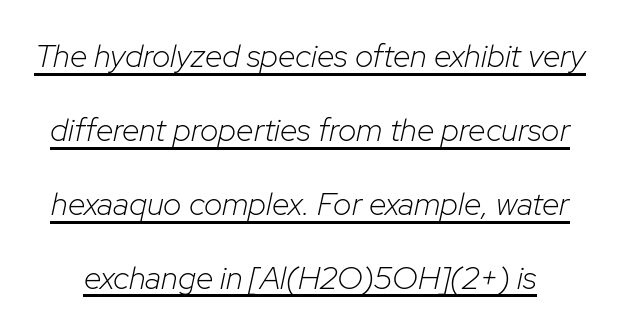
The image shows 32 px light type, italic (leaning right); set loose line spacing (2.31x), normal letter spacing, underlined; low stroke contrast and a medium x-height.
